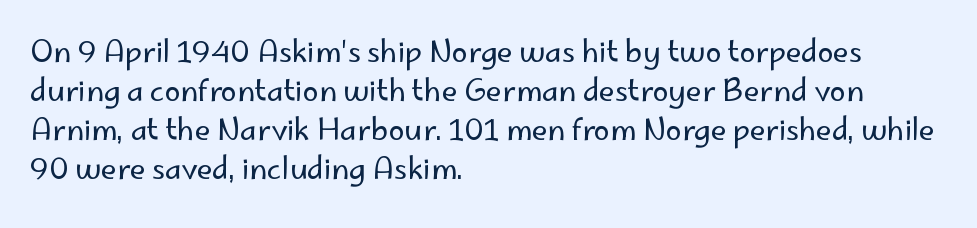
The image shows 29 px regular-weight sans-serif type, upright; set left-aligned, normal line spacing (1.34x), normal letter spacing, not underlined; low stroke contrast and a small x-height.
